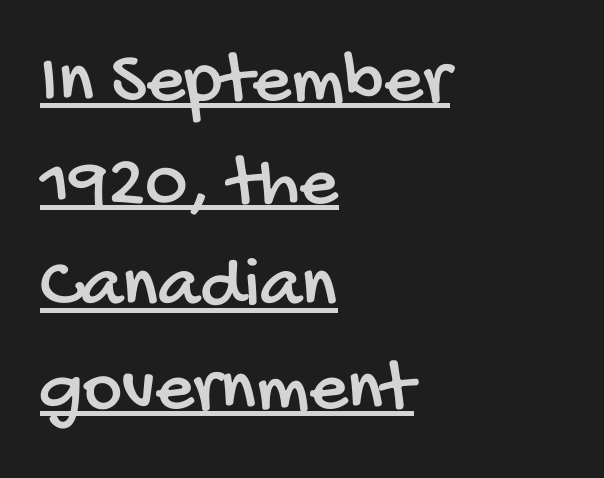
{"serif": "no", "width": "condensed", "stroke_contrast": "low", "x_height": "large", "monospaced": "no", "underline": "yes", "align": "left", "line_spacing": "normal", "line_spacing_ratio": 1.37, "letter_spacing": "normal", "letter_spacing_em": 0.0, "glyph_px": 75}
